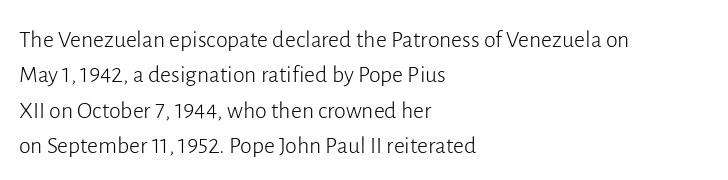
The image shows 24 px text type, upright; set left-aligned, normal line spacing (1.47x), normal letter spacing, not underlined.
